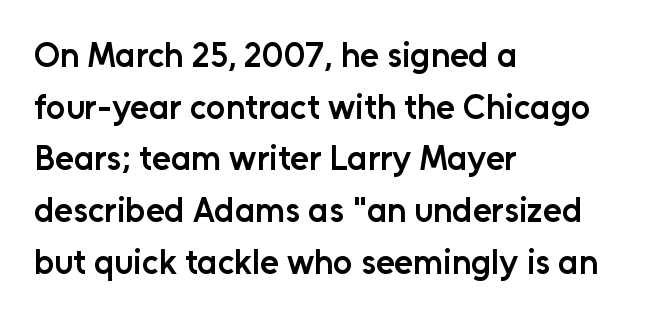
The image shows 34 px semibold sans-serif type, upright; set left-aligned, normal line spacing (1.52x), normal letter spacing, not underlined; low stroke contrast and a medium x-height.
